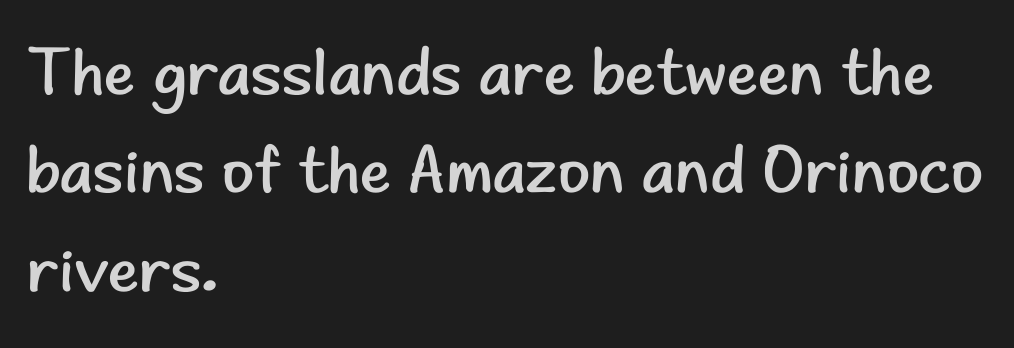
The image shows 66 px regular-weight sans-serif type, upright; set left-aligned, normal line spacing (1.49x), normal letter spacing, not underlined; low stroke contrast and a small x-height.
